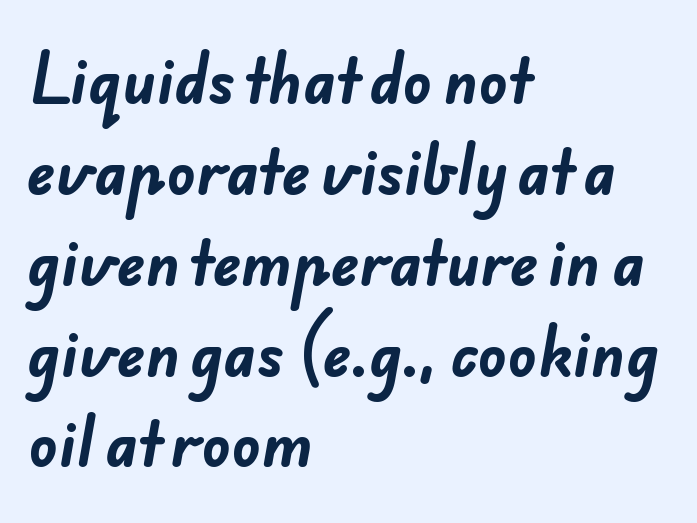
Q: Is the text bold? A: Yes.
Q: Is the typeface a serif or a sans-serif typeface? A: Sans-serif.
Q: Is the text underlined? A: No.
Q: How is the paragraph aligned? A: Left-aligned.
Q: Is the spacing between letters normal or unusually wide? A: Normal.
Q: Is the spacing between lines tight, normal or loose? A: Normal.
Q: Width (condensed, normal, or wide)? A: Normal.
Q: Stroke contrast? A: Low.
Q: x-height? A: Small.
Q: Monospaced? A: No.
